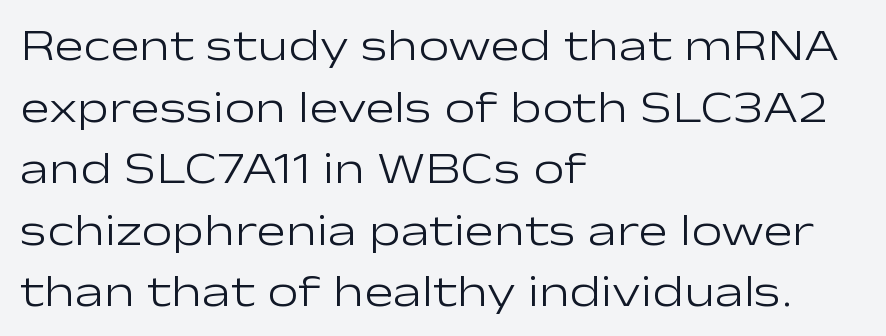
{"serif": "no", "italic": "no", "bold": "no", "weight": "light", "width": "wide", "stroke_contrast": "low", "x_height": "medium", "monospaced": "no", "underline": "no", "align": "left", "line_spacing": "normal", "line_spacing_ratio": 1.4, "letter_spacing": "normal", "letter_spacing_em": 0.0, "glyph_px": 44}
